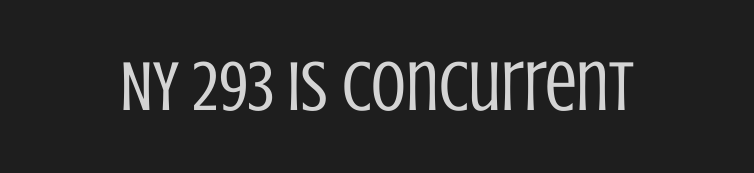
Q: Is the text bold? A: No.
Q: Is the text italic (slanted)? A: No, it is upright.
Q: Is the typeface a serif or a sans-serif typeface? A: Sans-serif.
Q: Is the text underlined? A: No.
Q: Is the spacing between letters normal or unusually wide? A: Normal.
Q: Width (condensed, normal, or wide)? A: Condensed.
Q: Stroke contrast? A: Low.
Q: x-height? A: Large.
Q: Monospaced? A: No.
